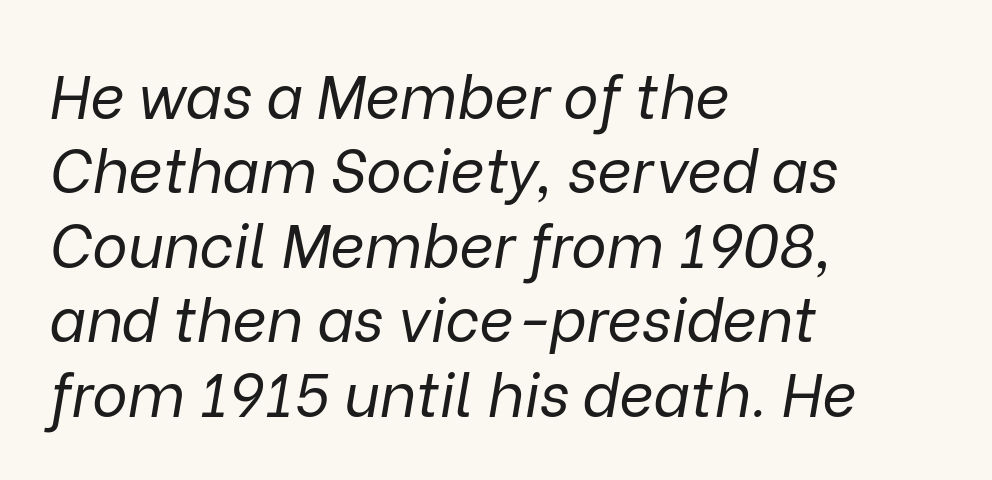
{"italic": "yes", "lean": "right", "slant_degrees": 9, "bold": "no", "weight": "regular", "width": "normal", "stroke_contrast": "low", "x_height": "medium", "monospaced": "no", "underline": "no", "align": "left", "line_spacing_ratio": 1.24, "letter_spacing": "normal", "letter_spacing_em": 0.0, "glyph_px": 60}
